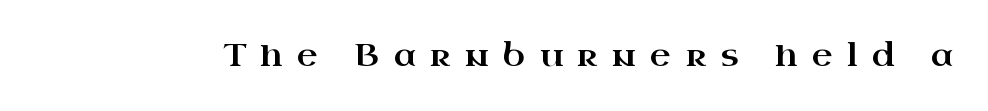
Proportional: the letters do not fall into vertical columns. This sample uses an upright cut, with every glyph sitting square on the baseline. A bare baseline throughout the passage. Small tapered or slab feet sit at the stroke ends, so this counts as serif. Students, note that the glyphs here are deliberately spaced far apart.
